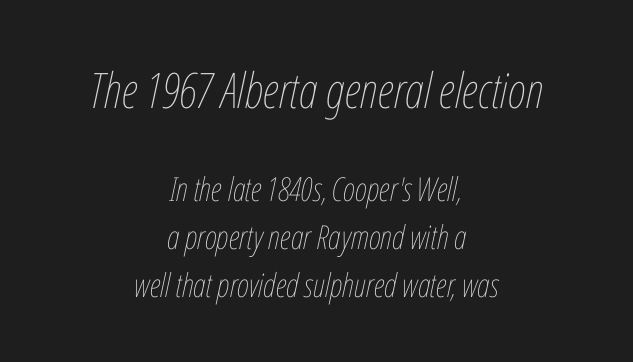
The image shows 49 px thin, condensed type, italic (leaning right); set centered, normal line spacing (1.45x), normal letter spacing, not underlined; the first (top) block is 1.48x larger; low stroke contrast and a medium x-height.
